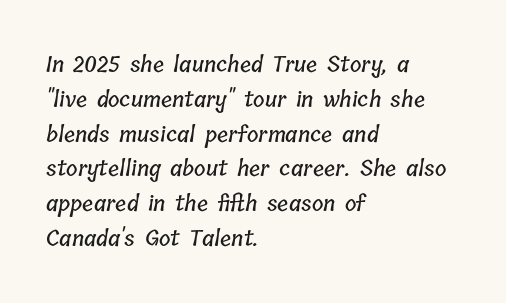
Check under the words: just untouched page. The rendering keeps characters at their native spacing. Successive baselines arrive at the customary interval. The typesetter chose a ragged-right arrangement here.
